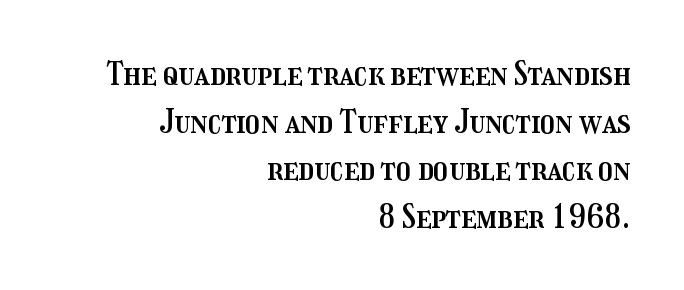
{"italic": "no", "width": "condensed", "stroke_contrast": "medium", "x_height": "medium", "monospaced": "no", "underline": "no", "align": "right", "line_spacing": "normal", "line_spacing_ratio": 1.44, "letter_spacing": "normal", "letter_spacing_em": 0.0, "glyph_px": 33}
